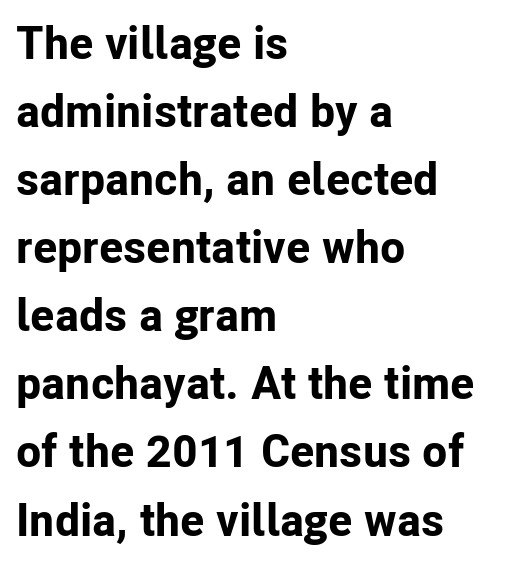
{"serif": "no", "italic": "no", "bold": "yes", "weight": "bold", "width": "normal", "stroke_contrast": "low", "x_height": "medium", "monospaced": "no", "underline": "no", "align": "left", "line_spacing": "normal", "line_spacing_ratio": 1.48, "letter_spacing": "normal", "letter_spacing_em": 0.0, "glyph_px": 46}
